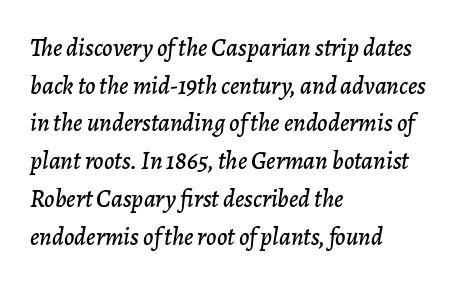
{"italic": "yes", "lean": "right", "slant_degrees": 7, "underline": "no", "align": "left", "line_spacing": "normal", "line_spacing_ratio": 1.51, "letter_spacing": "normal", "letter_spacing_em": 0.0, "glyph_px": 25}
